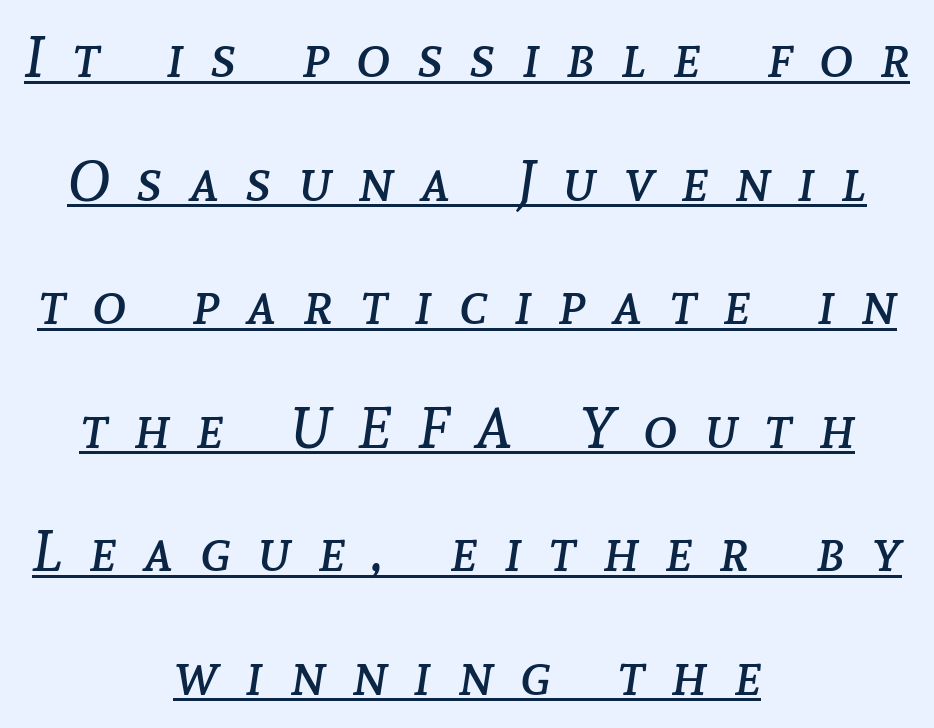
The image shows 58 px regular-weight type, italic (leaning right); set centered, loose line spacing (2.13x), unusually wide letter spacing (+0.46 em), underlined; low stroke contrast and a medium x-height.
